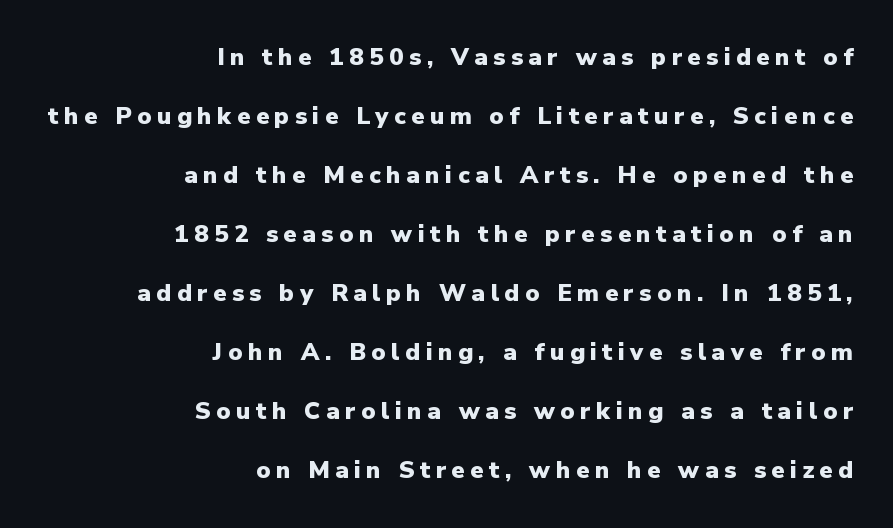
This sample trades compactness for vertical openness between lines. The passage shown is not underscored anywhere. You can tell it's not italic because the verticals are truly vertical. Set as a true bold cut, around the 700 mark.
